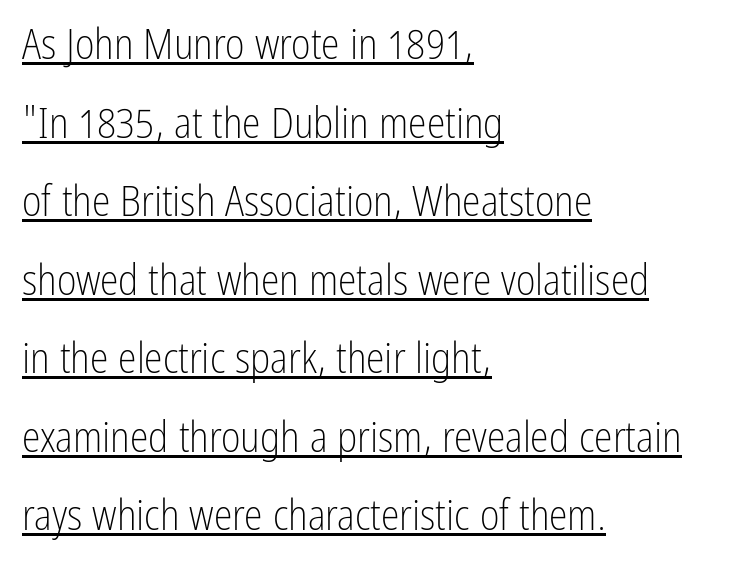
Character widths vary here, with narrow letters taking less room than wide ones. Does the type have serifs? No, each stem ends abruptly. Rendered with straight, roman letterforms. The specimen includes a rule beneath the text block's lines. This rendering leaves character spacing at its baseline value.
